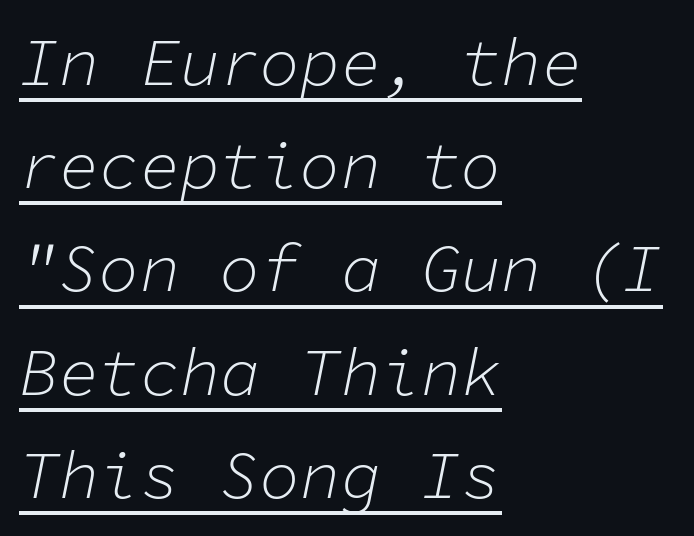
Reading down the column, the eye jumps a familiar distance to each next line. Bold? No — there's no thickening of the strokes. No extra tracking has been applied to these lines. Visually the block forms a straight wall on the left and a jagged coastline on the right. The typography opts for an oblique posture over an upright one. The face used here is monospaced, like something from a code editor.
